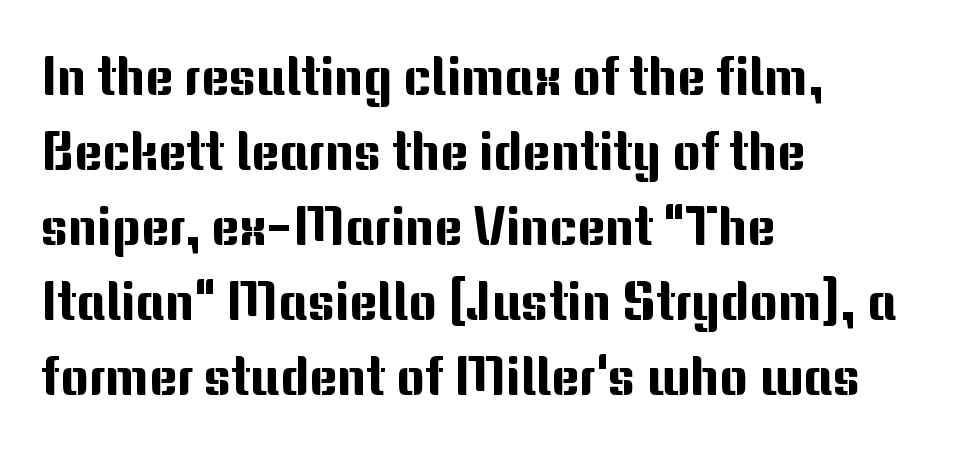
Quick note: underline off. The typeface chosen for these lines omits serifs. Left-aligned paragraph, ragged on the right. The passage shown has conventional tracking throughout. You could not count columns in this text — the font is proportionally spaced.
